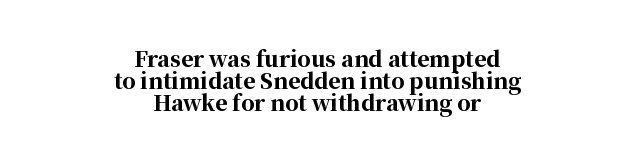
Q: Is the text bold? A: Yes.
Q: Is the text italic (slanted)? A: No, it is upright.
Q: Is the text underlined? A: No.
Q: How is the paragraph aligned? A: Centered.
Q: Is the spacing between letters normal or unusually wide? A: Normal.
Q: Is the spacing between lines tight, normal or loose? A: Tight.
